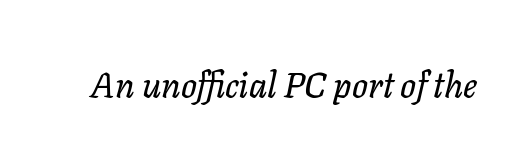
Q: Is the text italic (slanted)? A: Yes, it leans right by about 11 degrees.
Q: Is the text underlined? A: No.
Q: Is the spacing between letters normal or unusually wide? A: Normal.
Q: Width (condensed, normal, or wide)? A: Normal.
Q: Stroke contrast? A: Low.
Q: x-height? A: Medium.
Q: Monospaced? A: No.
